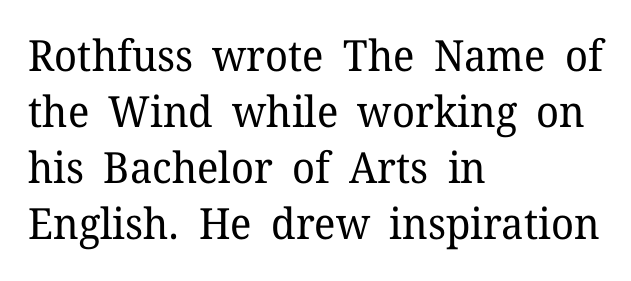
{"serif": "yes", "italic": "no", "bold": "no", "weight": "regular", "width": "normal", "stroke_contrast": "low", "x_height": "medium", "monospaced": "no", "underline": "no", "align": "left", "line_spacing": "normal", "line_spacing_ratio": 1.3, "letter_spacing": "normal", "letter_spacing_em": 0.0, "glyph_px": 43}
